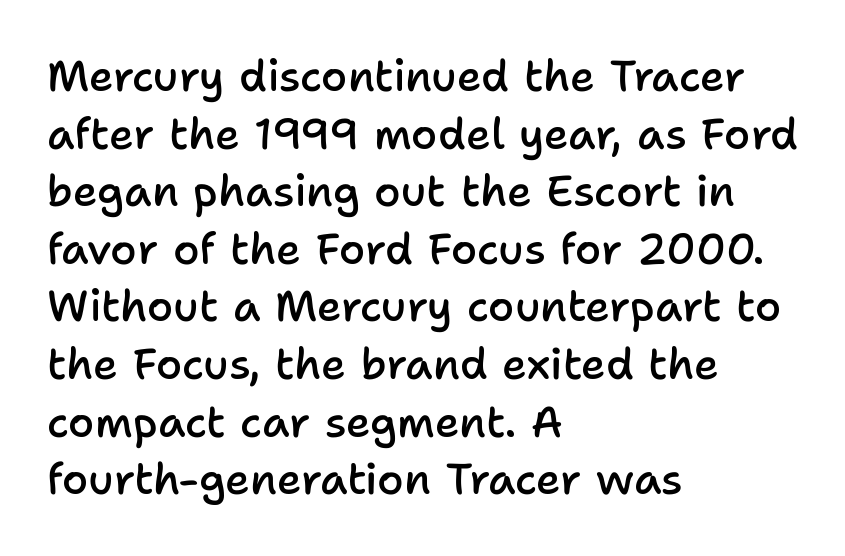
Q: Is the text bold? A: Semi-bold.
Q: Is the text italic (slanted)? A: No, it is upright.
Q: Is the typeface a serif or a sans-serif typeface? A: Sans-serif.
Q: Is the text underlined? A: No.
Q: How is the paragraph aligned? A: Left-aligned.
Q: Is the spacing between letters normal or unusually wide? A: Normal.
Q: Is the spacing between lines tight, normal or loose? A: Normal.
Q: Width (condensed, normal, or wide)? A: Normal.
Q: Stroke contrast? A: Low.
Q: x-height? A: Medium.
Q: Monospaced? A: No.
